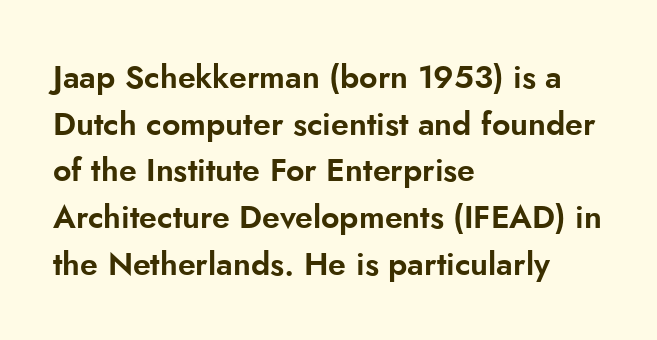
{"serif": "no", "italic": "no", "width": "normal", "stroke_contrast": "low", "x_height": "small", "monospaced": "no", "underline": "no", "align": "left", "line_spacing": "normal", "line_spacing_ratio": 1.46, "letter_spacing": "normal", "letter_spacing_em": 0.0, "glyph_px": 32}
